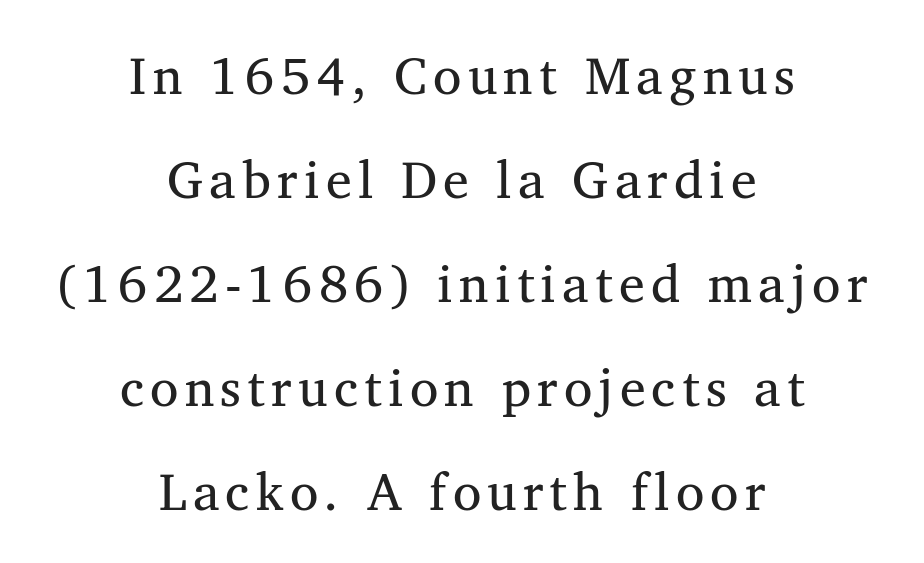
Q: Is the text bold? A: No.
Q: Is the typeface a serif or a sans-serif typeface? A: Serif.
Q: Is the text underlined? A: No.
Q: How is the paragraph aligned? A: Centered.
Q: Is the spacing between lines tight, normal or loose? A: Loose.
Q: Width (condensed, normal, or wide)? A: Normal.
Q: Stroke contrast? A: Medium.
Q: x-height? A: Medium.
Q: Monospaced? A: No.
